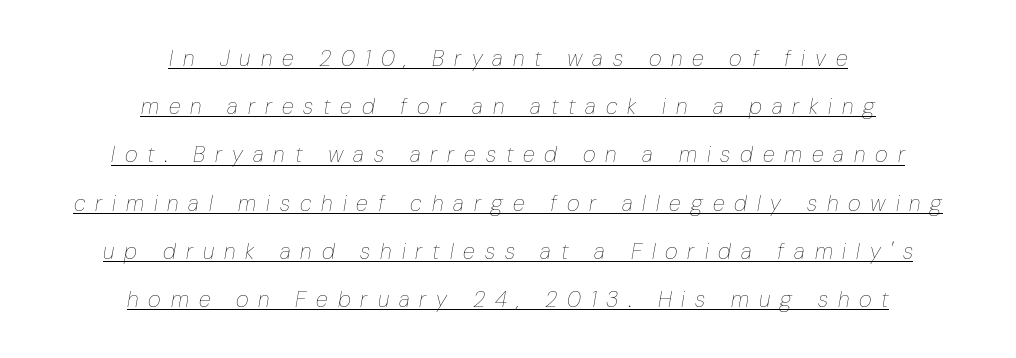
The image shows 22 px text type, italic (leaning right); set centered, loose line spacing (2.19x), unusually wide letter spacing (+0.45 em), underlined.
